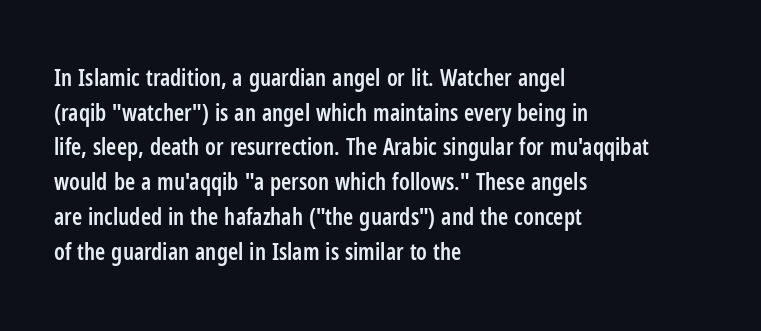
Q: Is the text bold? A: Semi-bold.
Q: Is the text italic (slanted)? A: No, it is upright.
Q: Is the text underlined? A: No.
Q: How is the paragraph aligned? A: Left-aligned.
Q: Is the spacing between letters normal or unusually wide? A: Normal.
Q: Is the spacing between lines tight, normal or loose? A: Normal.
